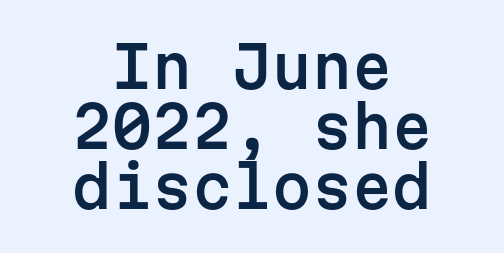
The text block is weighted toward neither margin, spreading evenly from the middle. The specimen reads as upright at a glance. The gap between lines stays unmarked. The designer dialed line spacing down below the default. Is this a sans? Yes — the strokes have no serifs. Spacing between characters is what you'd get straight out of the box.
